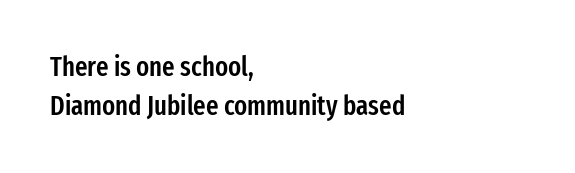
The image shows 27 px text type, upright; set left-aligned, normal line spacing (1.43x), normal letter spacing, not underlined.
